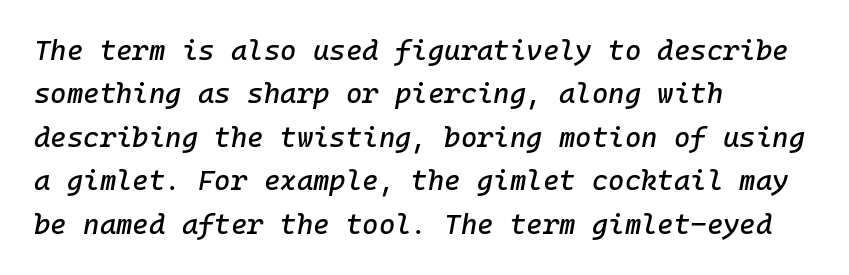
{"italic": "yes", "lean": "right", "slant_degrees": 10, "width": "normal", "stroke_contrast": "low", "x_height": "medium", "underline": "no", "align": "left", "line_spacing": "normal", "line_spacing_ratio": 1.55, "letter_spacing": "normal", "letter_spacing_em": 0.0, "glyph_px": 28}
